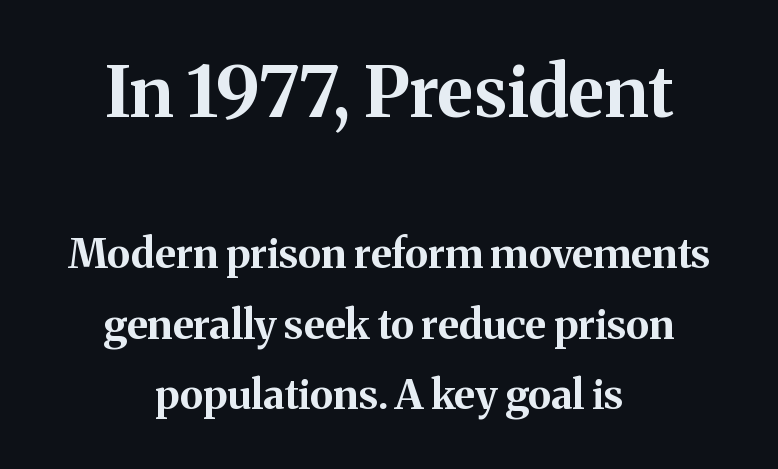
The image shows 71 px bold serif type, upright; set centered, line spacing 1.73x, normal letter spacing, not underlined; the first (top) block is 1.73x larger; medium stroke contrast and a medium x-height.
